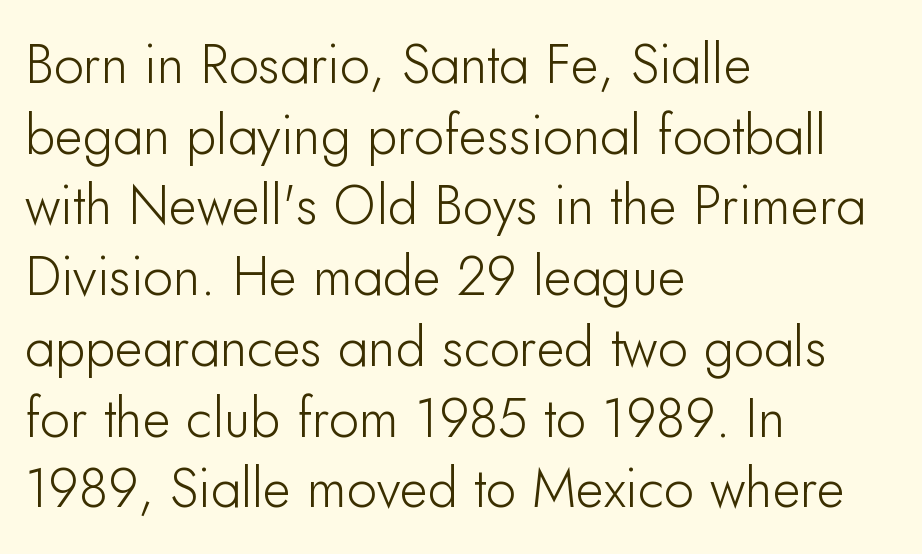
{"serif": "no", "italic": "no", "width": "normal", "stroke_contrast": "low", "x_height": "small", "monospaced": "no", "underline": "no", "align": "left", "line_spacing": "normal", "line_spacing_ratio": 1.31, "letter_spacing": "normal", "letter_spacing_em": 0.0, "glyph_px": 54}
